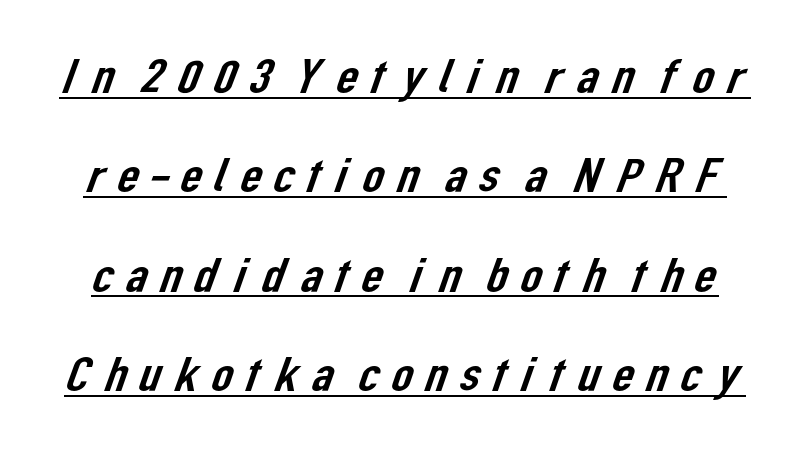
This rendering features underlined lettering. If you measured baseline to baseline, you'd find a long distance. The letters advance in unequal steps, a hallmark of proportional type. Each letter's strokes conclude bluntly, with no projecting serifs.
